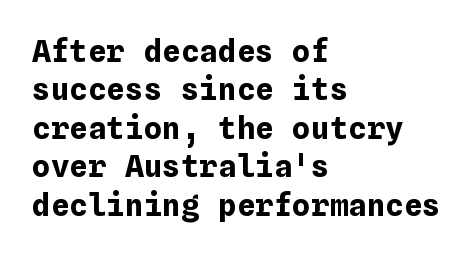
Letters rest on an invisible, unmarked baseline. Notice how the passage keeps a crisp vertical edge on the left only. Strokes here are thick enough to call this a true bold. Posture: upright roman. Between one letter and the next there's only the usual sliver of space.
